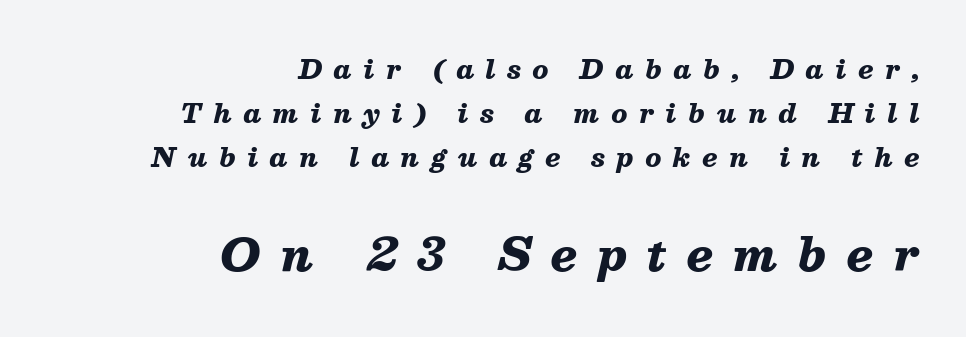
Q: Is the text bold? A: Yes.
Q: Is the text italic (slanted)? A: Yes, it leans right by about 13 degrees.
Q: Is the text underlined? A: No.
Q: How is the paragraph aligned? A: Right-aligned.
Q: Is the spacing between letters normal or unusually wide? A: Unusually wide.
Q: Is the spacing between lines tight, normal or loose? A: Normal.
Q: Which block of text is set in a larger size, the first (top) or the second (bottom)? A: The second (bottom) one.
Q: Width (condensed, normal, or wide)? A: Normal.
Q: Stroke contrast? A: Medium.
Q: x-height? A: Medium.
Q: Monospaced? A: No.
